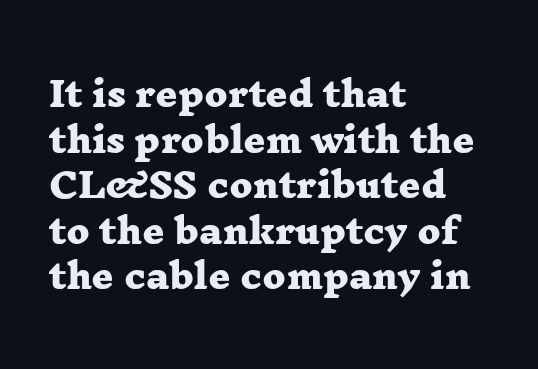
{"serif": "yes", "bold": "yes", "weight": "heavy", "width": "wide", "stroke_contrast": "low", "x_height": "medium", "monospaced": "no", "underline": "no", "align": "left", "line_spacing": "normal", "line_spacing_ratio": 1.34, "letter_spacing": "normal", "letter_spacing_em": 0.0, "glyph_px": 34}
